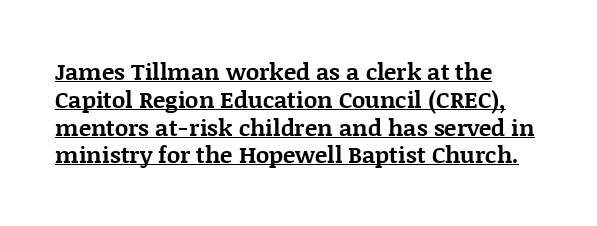
The image shows 23 px bold type, upright; set left-aligned, line spacing 1.21x, normal letter spacing, underlined.
